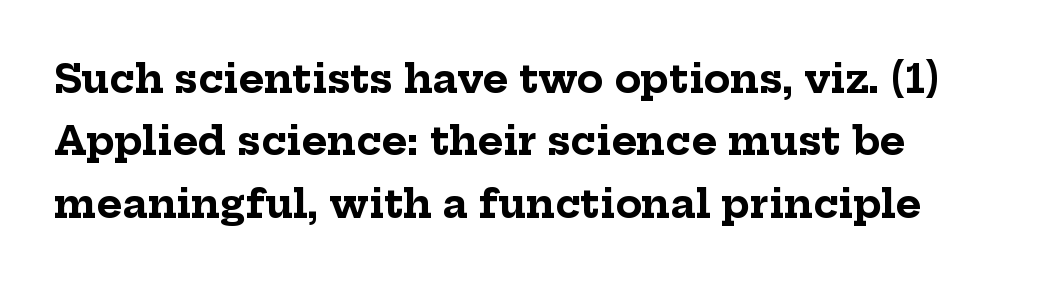
The image shows 39 px bold serif type, upright; set normal line spacing (1.6x), normal letter spacing, not underlined; low stroke contrast and a medium x-height.
